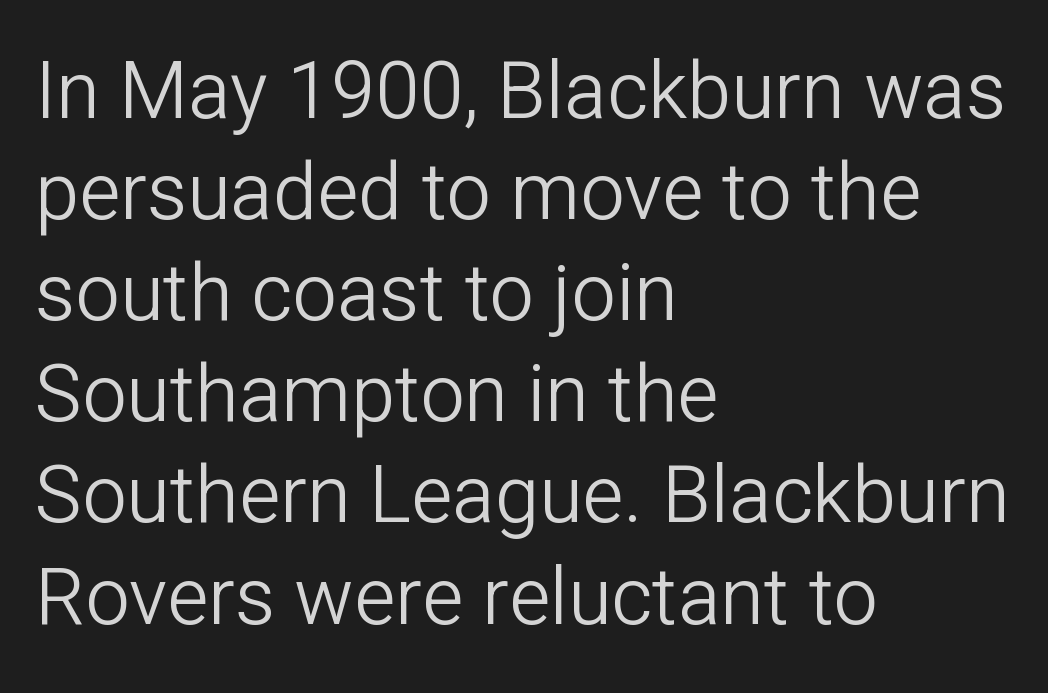
Each new line begins a customary step beneath the previous one. Looks like regular typesetting: each glyph gets only the width it needs. Quick note: underline off. The rag falls on the right side of this text block. Heaviness? Minimal to ordinary, like unemphasized prose. Rendered with straight, roman letterforms.
